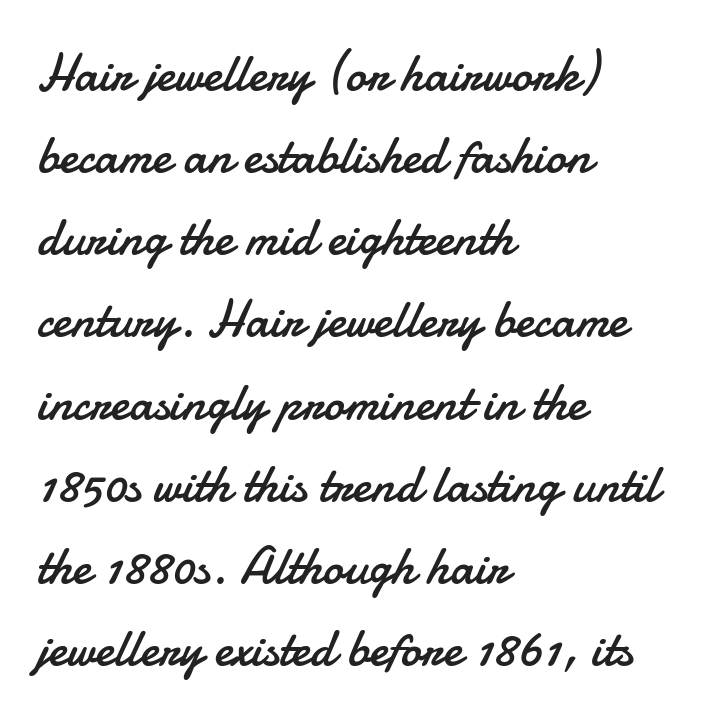
Q: Is the text bold? A: No.
Q: Is the text italic (slanted)? A: Yes.
Q: Is the typeface a serif or a sans-serif typeface? A: Sans-serif.
Q: Is the text underlined? A: No.
Q: How is the paragraph aligned? A: Left-aligned.
Q: Is the spacing between letters normal or unusually wide? A: Normal.
Q: Is the spacing between lines tight, normal or loose? A: Normal.
Q: Width (condensed, normal, or wide)? A: Normal.
Q: Stroke contrast? A: Low.
Q: x-height? A: Small.
Q: Monospaced? A: No.
